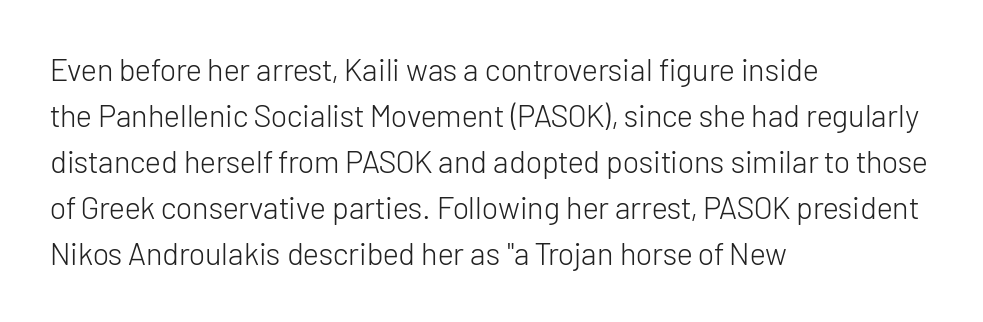
The letterforms sit at book weight or below. This rendering leaves character spacing at its baseline value. You can tell it's not italic because the verticals are truly vertical. The rows are spaced the way most documents space them.
